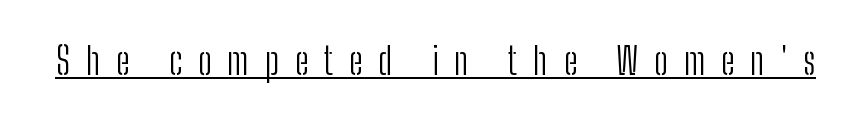
Q: Is the text bold? A: No.
Q: Is the text italic (slanted)? A: No, it is upright.
Q: Is the typeface a serif or a sans-serif typeface? A: Sans-serif.
Q: Is the text underlined? A: Yes.
Q: Is the spacing between letters normal or unusually wide? A: Unusually wide.
Q: Width (condensed, normal, or wide)? A: Condensed.
Q: Stroke contrast? A: Low.
Q: x-height? A: Medium.
Q: Monospaced? A: No.
